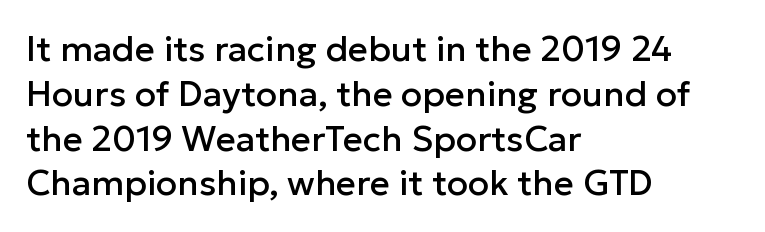
Posture: vertical. Tracking here is standard; glyphs follow each other at the usual distance. Are there feet on the stems? There aren't — it's a sans. Note the varied advance widths — an 'i' is clearly narrower than an 'm'.
